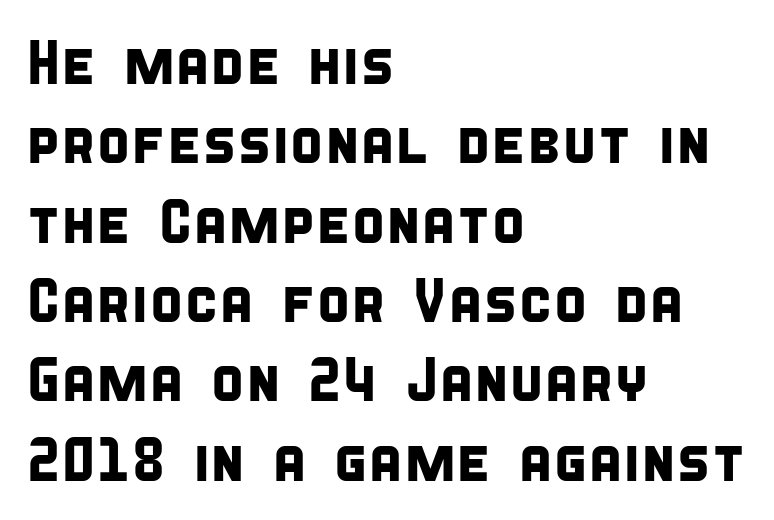
The image shows 62 px condensed sans-serif type; set left-aligned, normal line spacing (1.28x), normal letter spacing, not underlined; low stroke contrast and a large x-height.
